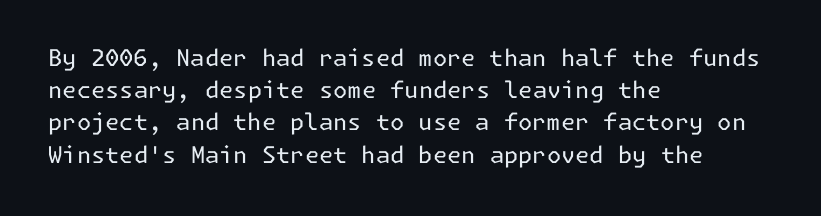
Q: Is the text bold? A: No.
Q: Is the text italic (slanted)? A: No, it is upright.
Q: Is the text underlined? A: No.
Q: How is the paragraph aligned? A: Left-aligned.
Q: Is the spacing between letters normal or unusually wide? A: Normal.
Q: Is the spacing between lines tight, normal or loose? A: Normal.
